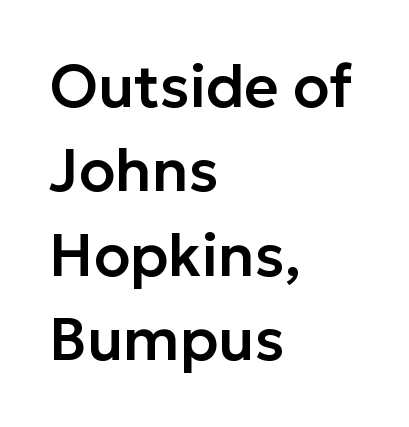
Q: Is the text italic (slanted)? A: No, it is upright.
Q: Is the typeface a serif or a sans-serif typeface? A: Sans-serif.
Q: Is the text underlined? A: No.
Q: How is the paragraph aligned? A: Left-aligned.
Q: Is the spacing between letters normal or unusually wide? A: Normal.
Q: Is the spacing between lines tight, normal or loose? A: Normal.
Q: Width (condensed, normal, or wide)? A: Normal.
Q: Stroke contrast? A: Low.
Q: x-height? A: Medium.
Q: Monospaced? A: No.
